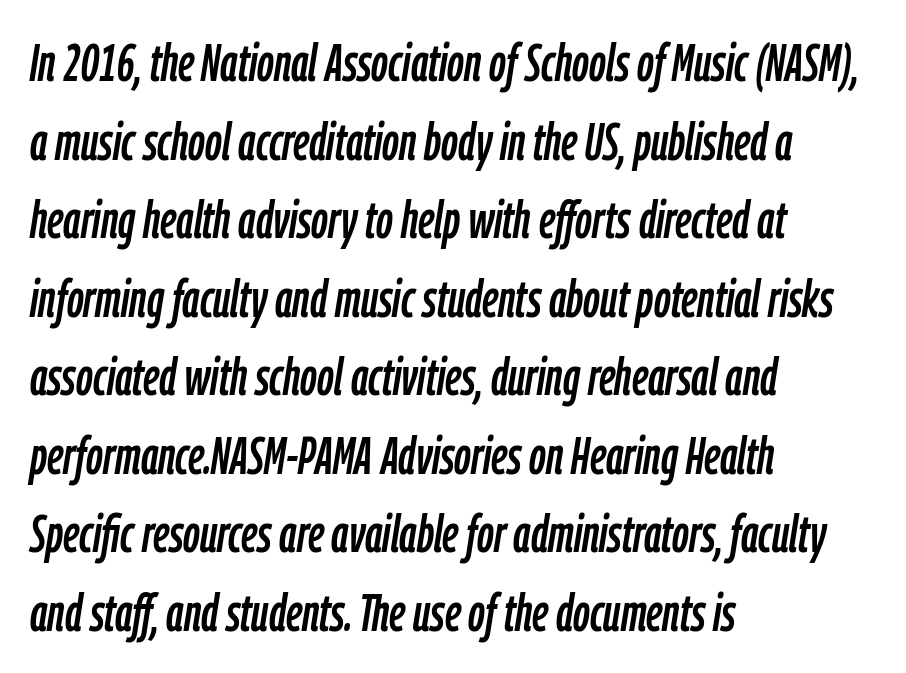
Q: Is the text italic (slanted)? A: Yes, it leans right by about 9 degrees.
Q: Is the text underlined? A: No.
Q: How is the paragraph aligned? A: Left-aligned.
Q: Is the spacing between letters normal or unusually wide? A: Normal.
Q: Is the spacing between lines tight, normal or loose? A: Normal.
Q: Width (condensed, normal, or wide)? A: Condensed.
Q: Stroke contrast? A: Low.
Q: x-height? A: Medium.
Q: Monospaced? A: No.
